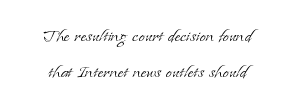
The image shows 22 px text type; set centered, normal line spacing (1.65x), normal letter spacing, not underlined.
